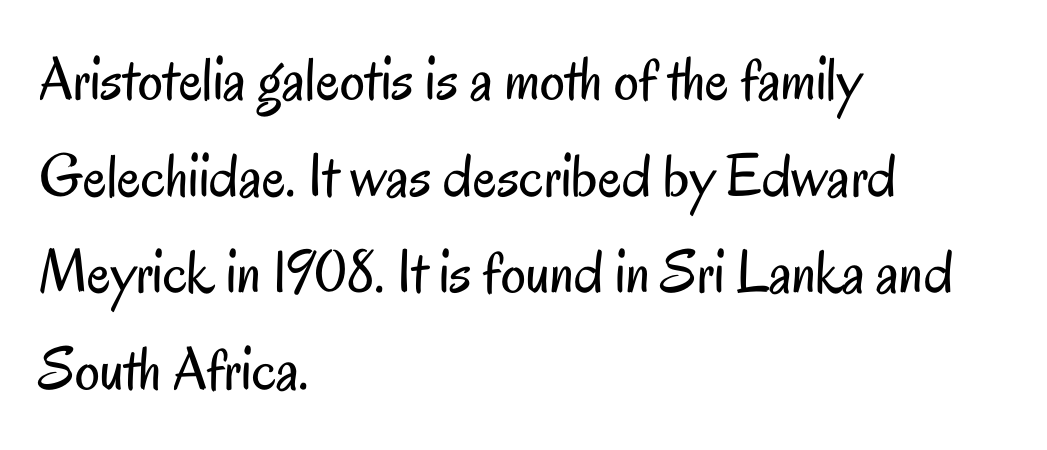
The image shows 62 px regular-weight, condensed sans-serif type, upright; set left-aligned, normal line spacing (1.56x), normal letter spacing, not underlined; low stroke contrast and a small x-height.
